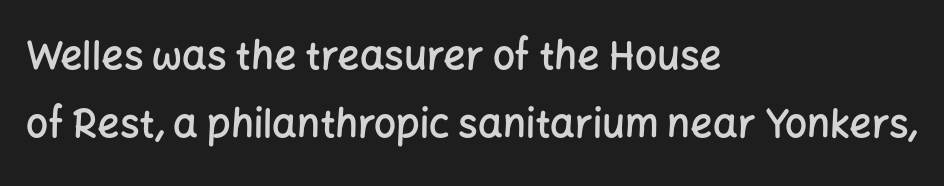
{"serif": "no", "italic": "no", "bold": "semi", "weight": "semibold", "width": "normal", "stroke_contrast": "low", "x_height": "medium", "monospaced": "no", "underline": "no", "align": "left", "line_spacing_ratio": 1.75, "letter_spacing": "normal", "letter_spacing_em": 0.0, "glyph_px": 39}
